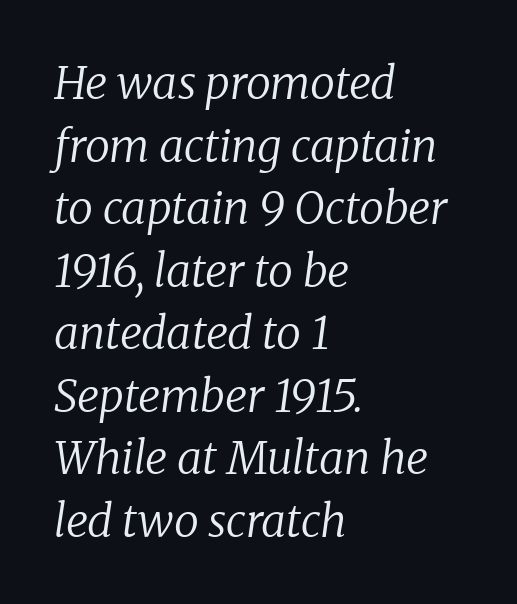
No chunkiness to these letters — they're not bold. These lines keep a tight, regular rhythm from letter to letter. Characters are canted at an angle relative to the baseline's perpendicular. Just letters on the line, the space beneath them empty.
